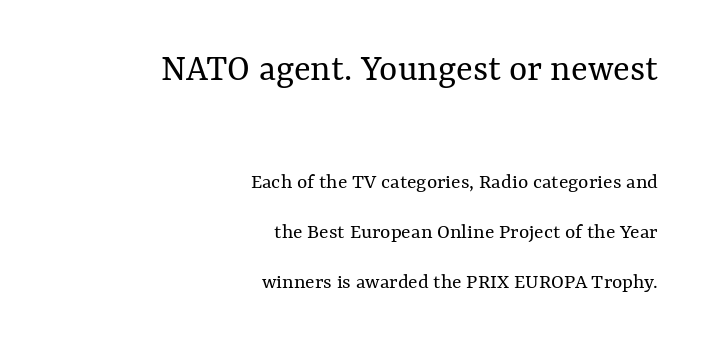
{"italic": "no", "bold": "no", "weight": "regular", "width": "normal", "stroke_contrast": "medium", "x_height": "medium", "monospaced": "no", "underline": "no", "align": "right", "line_spacing": "loose", "line_spacing_ratio": 2.29, "letter_spacing": "normal", "letter_spacing_em": 0.0, "larger_block": "first", "size_ratio": 1.77, "glyph_px": 39}
